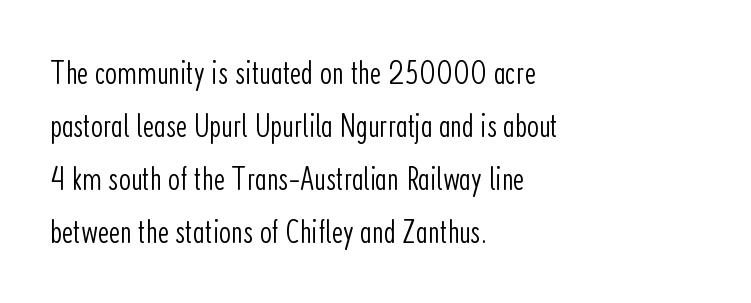
{"serif": "no", "italic": "no", "bold": "no", "weight": "light", "width": "condensed", "stroke_contrast": "low", "x_height": "medium", "monospaced": "no", "underline": "no", "align": "left", "line_spacing": "normal", "line_spacing_ratio": 1.56, "letter_spacing": "normal", "letter_spacing_em": 0.0, "glyph_px": 34}
